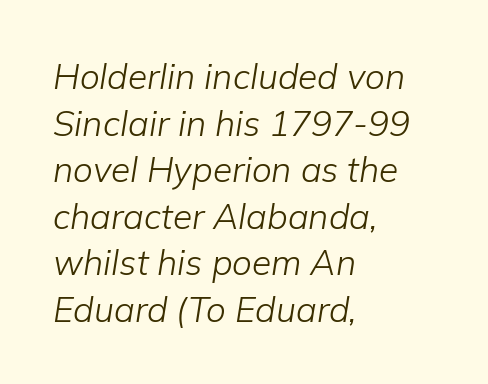
Q: Is the text bold? A: No.
Q: Is the text italic (slanted)? A: Yes, it leans right by about 9 degrees.
Q: Is the text underlined? A: No.
Q: How is the paragraph aligned? A: Left-aligned.
Q: Is the spacing between letters normal or unusually wide? A: Normal.
Q: Is the spacing between lines tight, normal or loose? A: Normal.
Q: Width (condensed, normal, or wide)? A: Normal.
Q: Stroke contrast? A: Low.
Q: x-height? A: Medium.
Q: Monospaced? A: No.
